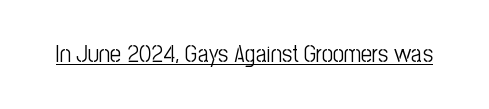
Underlined type. When letters stand straight like this, we call the style roman or upright. The line texture is even and compact thanks to regular tracking. The strokes carry an ordinary text weight at most.
